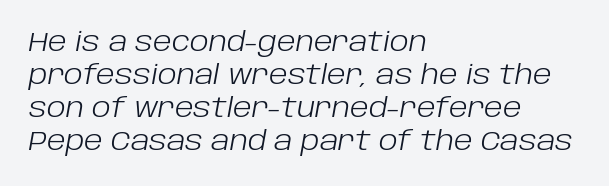
The area under the type is left untouched. Characters are canted at an angle relative to the baseline's perpendicular. The line texture is even and compact thanks to regular tracking. A classic flush-left, rag-right setting is used for this passage. Caption: face not bold, strokes unweighted.
